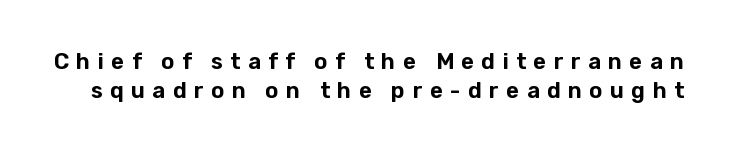
Q: Is the text italic (slanted)? A: No, it is upright.
Q: Is the text underlined? A: No.
Q: Is the spacing between letters normal or unusually wide? A: Unusually wide.
Q: Is the spacing between lines tight, normal or loose? A: Normal.
